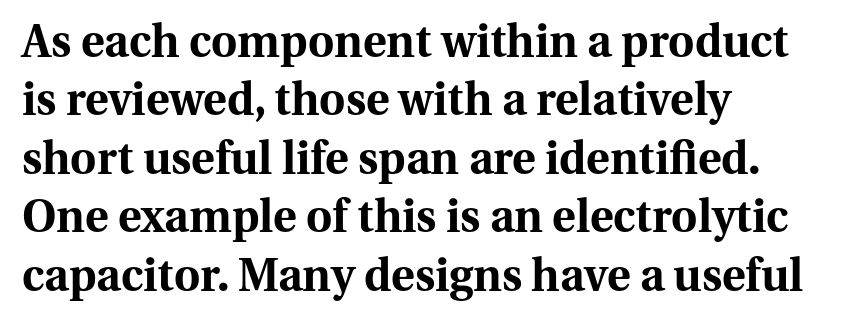
The image shows 45 px bold serif type, upright; set left-aligned, normal line spacing (1.3x), normal letter spacing, not underlined; medium stroke contrast and a medium x-height.
